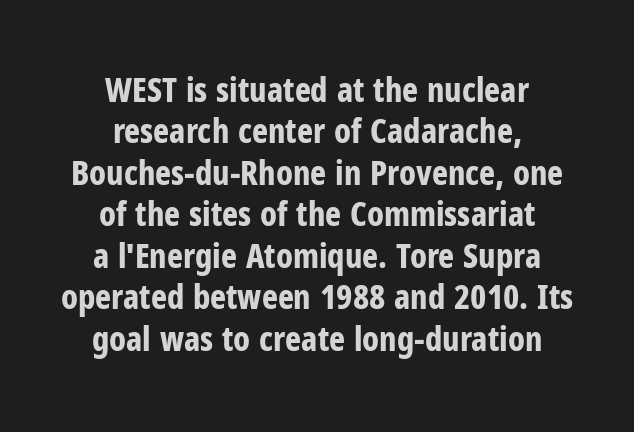
{"serif": "no", "italic": "no", "bold": "yes", "weight": "bold", "width": "condensed", "stroke_contrast": "low", "x_height": "medium", "monospaced": "no", "underline": "no", "align": "center", "line_spacing_ratio": 1.22, "letter_spacing": "normal", "letter_spacing_em": 0.0, "glyph_px": 34}
